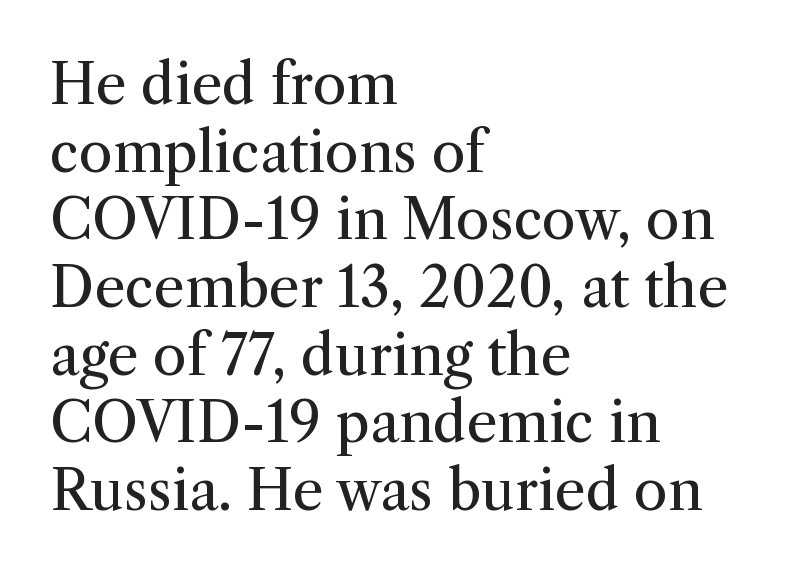
The image shows 55 px regular-weight serif type, upright; set left-aligned, line spacing 1.23x, normal letter spacing, not underlined; medium stroke contrast and a medium x-height.
